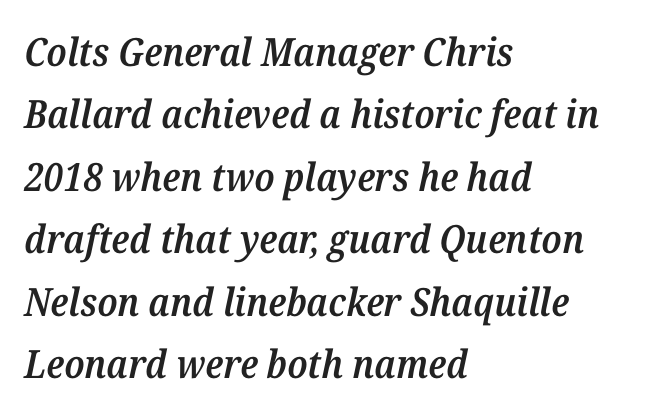
Q: Is the text bold? A: Semi-bold.
Q: Is the text italic (slanted)? A: Yes, it leans right by about 12 degrees.
Q: Is the typeface a serif or a sans-serif typeface? A: Serif.
Q: Is the text underlined? A: No.
Q: How is the paragraph aligned? A: Left-aligned.
Q: Is the spacing between letters normal or unusually wide? A: Normal.
Q: Is the spacing between lines tight, normal or loose? A: Normal.
Q: Width (condensed, normal, or wide)? A: Normal.
Q: Stroke contrast? A: Medium.
Q: x-height? A: Medium.
Q: Monospaced? A: No.
